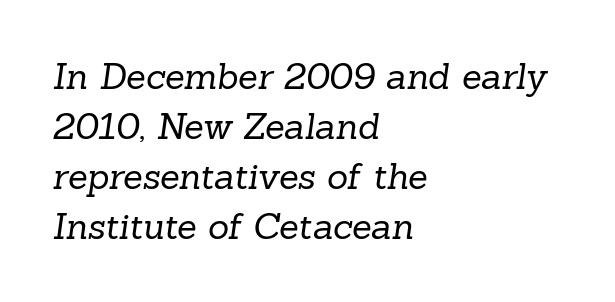
The image shows 36 px regular-weight serif type; set left-aligned, normal line spacing (1.39x), normal letter spacing, not underlined; low stroke contrast and a medium x-height.
